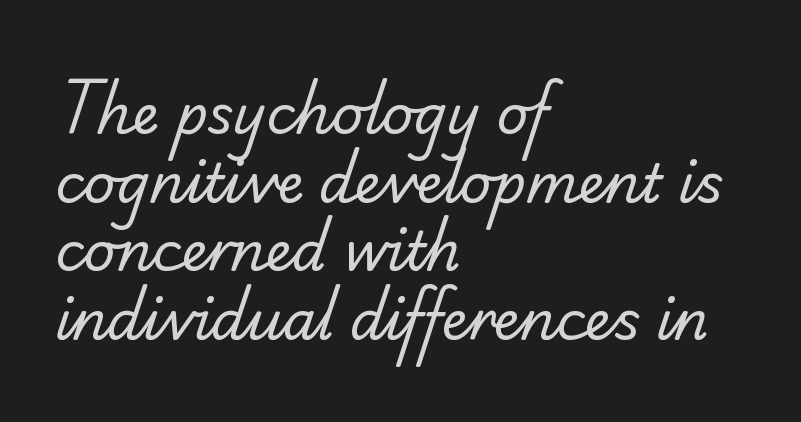
What kind of face is this? One with serifs. These lines are rendered in a variable-pitch font. Standard letterfit; no display-style spreading of the glyphs. Reading down the block, your eye returns to a fixed left position each line.
